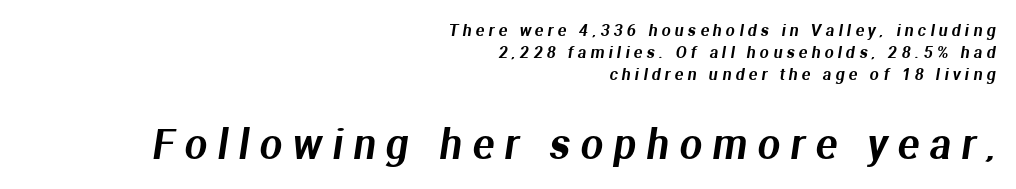
{"serif": "no", "width": "normal", "stroke_contrast": "medium", "x_height": "medium", "monospaced": "no", "underline": "no", "align": "right", "line_spacing": "normal", "line_spacing_ratio": 1.39, "letter_spacing": "wide", "letter_spacing_em": 0.26, "larger_block": "second", "size_ratio": 2.5, "glyph_px": 40}
